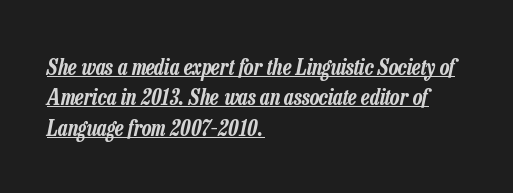
The image shows 22 px text type, italic (leaning right); set left-aligned, normal line spacing (1.38x), normal letter spacing, underlined.
